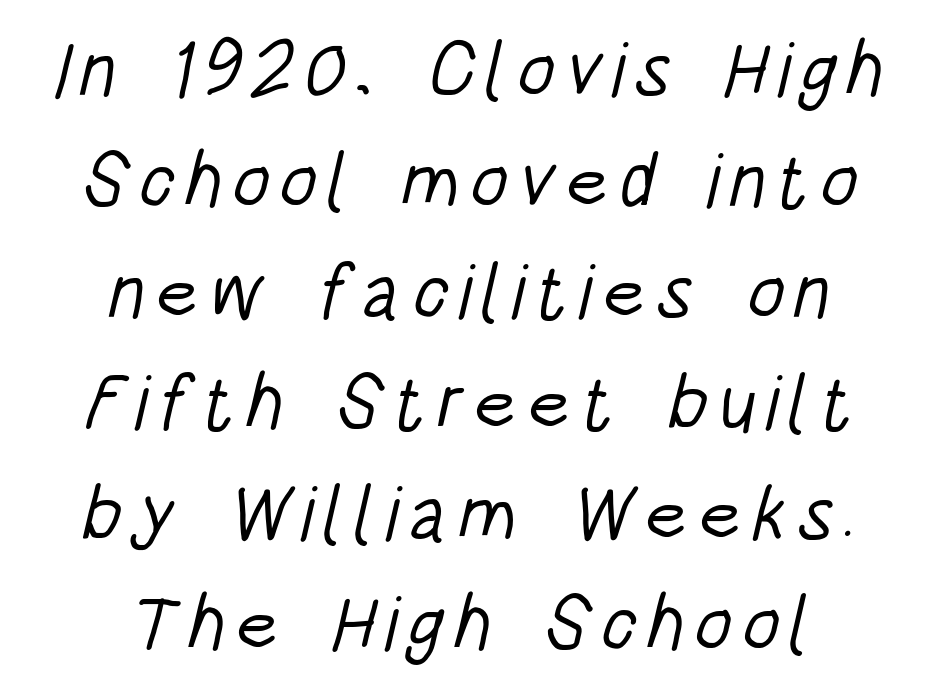
{"serif": "no", "bold": "no", "weight": "light", "width": "condensed", "stroke_contrast": "low", "x_height": "large", "monospaced": "no", "underline": "no", "align": "center", "line_spacing": "normal", "line_spacing_ratio": 1.44, "glyph_px": 77}
